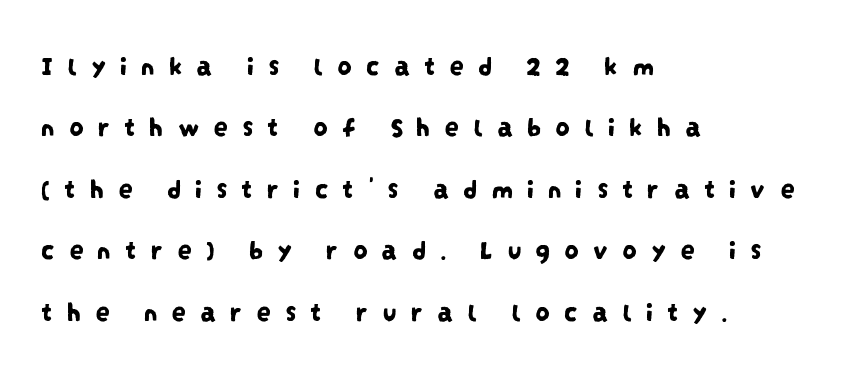
{"serif": "no", "width": "condensed", "stroke_contrast": "low", "x_height": "large", "monospaced": "no", "underline": "no", "align": "left", "line_spacing": "loose", "line_spacing_ratio": 2.12, "letter_spacing": "wide", "letter_spacing_em": 0.47, "glyph_px": 29}
